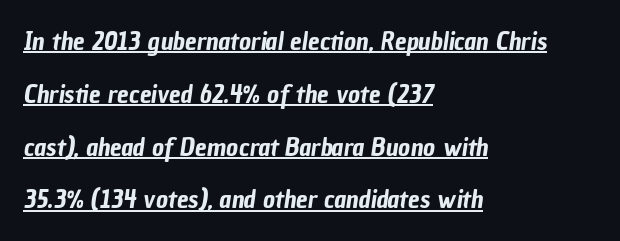
All the whitespace from short lines collects on the right. Students, observe the line beneath the letters — that is underlining. The designer dialed line spacing up above the default. In terms of letterspacing, this is plain default setting.
